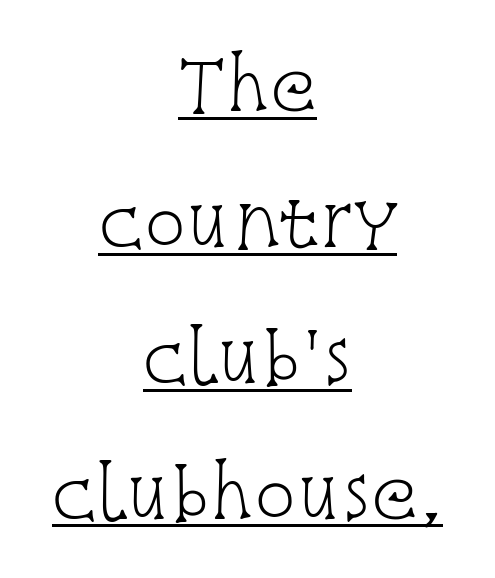
{"serif": "yes", "italic": "no", "bold": "no", "weight": "light", "width": "condensed", "stroke_contrast": "low", "x_height": "large", "monospaced": "no", "underline": "yes", "align": "center", "line_spacing": "loose", "line_spacing_ratio": 1.97, "letter_spacing": "normal", "letter_spacing_em": 0.0, "glyph_px": 69}
